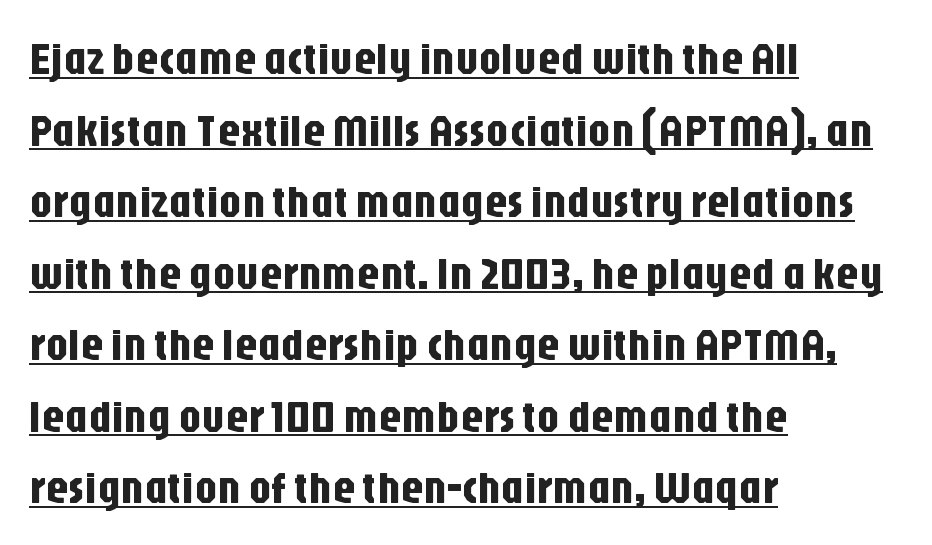
The image shows 45 px condensed sans-serif type, upright; set left-aligned, normal line spacing (1.59x), normal letter spacing, underlined; low stroke contrast and a large x-height.
